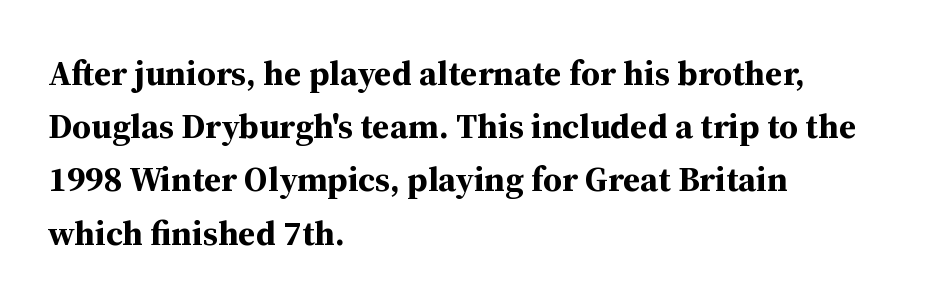
The image shows 35 px bold serif type, upright; set left-aligned, normal line spacing (1.52x), normal letter spacing, not underlined; medium stroke contrast and a medium x-height.
